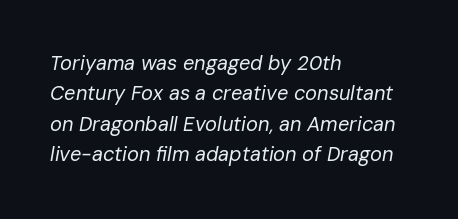
If you drew a ruler down the left edge, every line would touch it. Baseline-to-baseline distance is the conventional proportion of letter height. The type is set solid horizontally, with unmodified tracking. No heavy texture on the line: the type isn't bold. Quick note: underline off.
